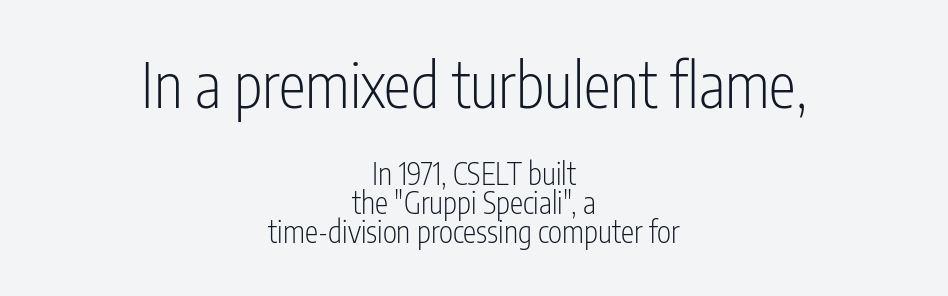
The glyphs in this specimen are sans serif. No extra tracking has been applied to these lines. Type without underlining. No italicization has been applied; the sample stays upright. Whoever set this chose condensed vertical rhythm over breathing room.
